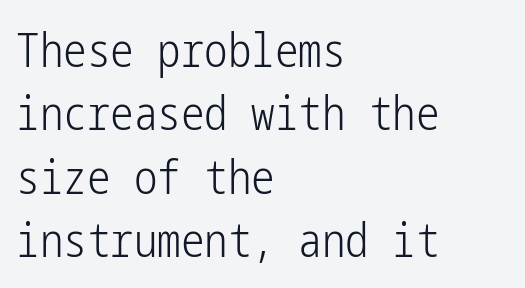
Q: Is the text bold? A: No.
Q: Is the text italic (slanted)? A: No, it is upright.
Q: Is the typeface a serif or a sans-serif typeface? A: Sans-serif.
Q: Is the text underlined? A: No.
Q: How is the paragraph aligned? A: Left-aligned.
Q: Is the spacing between letters normal or unusually wide? A: Normal.
Q: Is the spacing between lines tight, normal or loose? A: Normal.
Q: Width (condensed, normal, or wide)? A: Condensed.
Q: Stroke contrast? A: Low.
Q: x-height? A: Medium.
